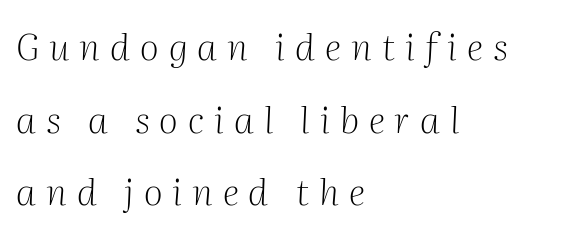
The image shows 37 px light serif type, italic (leaning right); set left-aligned, loose line spacing (1.96x), unusually wide letter spacing (+0.27 em), not underlined; medium stroke contrast and a medium x-height.
